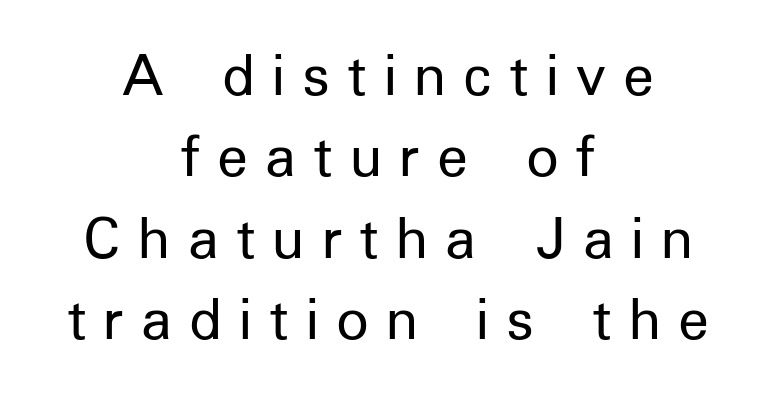
Q: Is the text bold? A: No.
Q: Is the text italic (slanted)? A: No, it is upright.
Q: Is the typeface a serif or a sans-serif typeface? A: Sans-serif.
Q: Is the text underlined? A: No.
Q: How is the paragraph aligned? A: Centered.
Q: Is the spacing between letters normal or unusually wide? A: Unusually wide.
Q: Is the spacing between lines tight, normal or loose? A: Normal.
Q: Width (condensed, normal, or wide)? A: Normal.
Q: Stroke contrast? A: Low.
Q: x-height? A: Medium.
Q: Monospaced? A: No.
